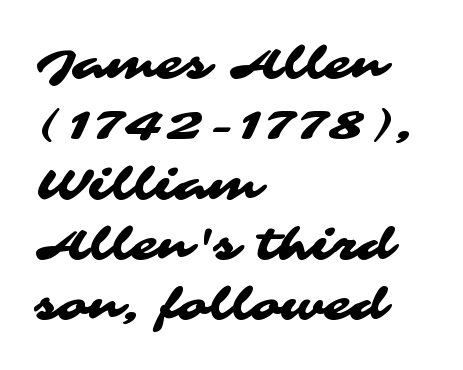
{"serif": "no", "width": "wide", "stroke_contrast": "medium", "x_height": "medium", "monospaced": "no", "underline": "no", "align": "left", "line_spacing": "normal", "line_spacing_ratio": 1.37, "letter_spacing": "normal", "letter_spacing_em": 0.0, "glyph_px": 44}
